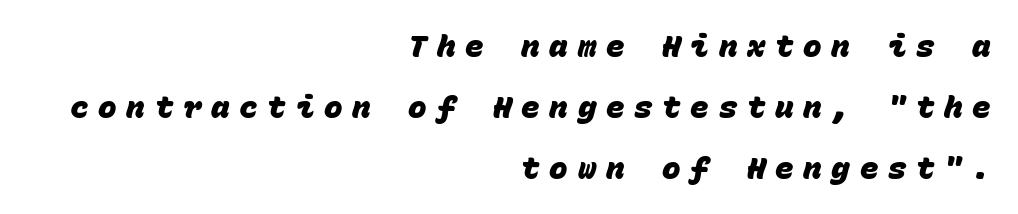
{"serif": "no", "bold": "yes", "weight": "heavy", "width": "normal", "stroke_contrast": "low", "x_height": "large", "monospaced": "yes", "underline": "no", "align": "right", "line_spacing": "loose", "line_spacing_ratio": 1.96, "letter_spacing": "wide", "letter_spacing_em": 0.31, "glyph_px": 31}
